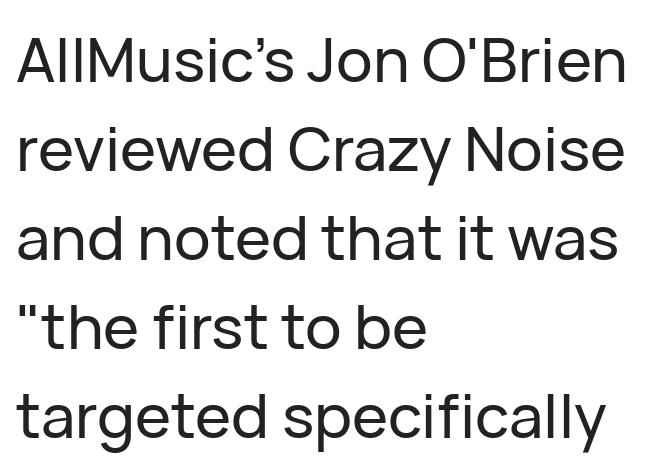
The image shows 61 px sans-serif type, upright; set left-aligned, normal line spacing (1.46x), normal letter spacing, not underlined; low stroke contrast and a medium x-height.
